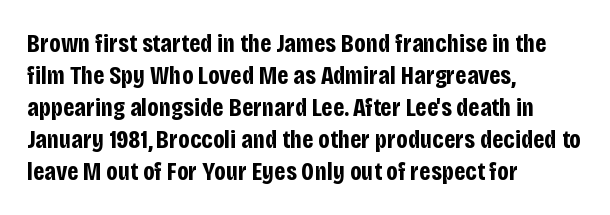
Alignment: flush left. A clean baseline with only descenders dipping below it. Vertical strokes here are truly vertical. Every letter is thick-stroked: bold, no question. A typesetter would call this zero additional tracking.
